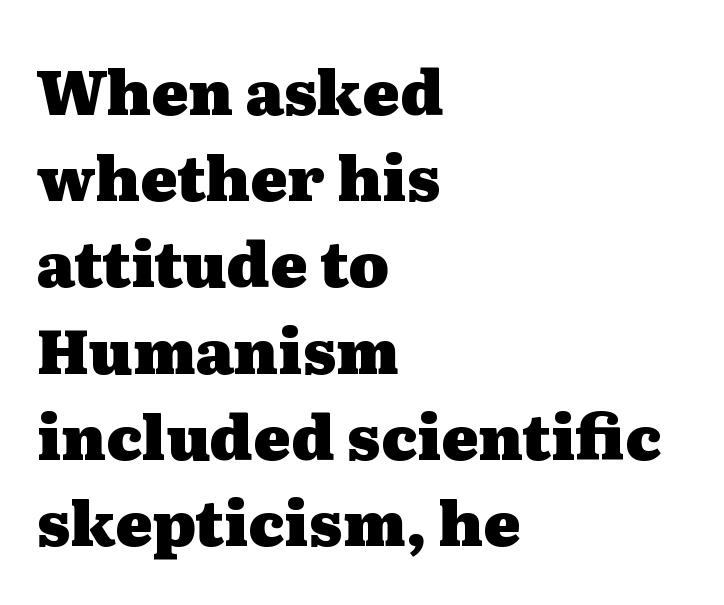
{"serif": "yes", "italic": "no", "bold": "yes", "weight": "heavy", "width": "wide", "stroke_contrast": "medium", "x_height": "medium", "monospaced": "no", "underline": "no", "align": "left", "line_spacing": "normal", "line_spacing_ratio": 1.39, "letter_spacing": "normal", "letter_spacing_em": 0.0, "glyph_px": 62}
